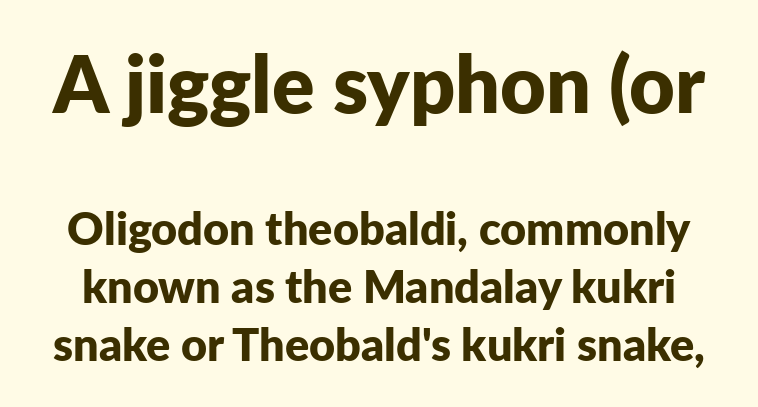
{"serif": "no", "italic": "no", "bold": "yes", "weight": "bold", "width": "normal", "stroke_contrast": "low", "x_height": "medium", "monospaced": "no", "underline": "no", "line_spacing": "normal", "line_spacing_ratio": 1.29, "letter_spacing": "normal", "letter_spacing_em": 0.0, "larger_block": "first", "size_ratio": 1.76, "glyph_px": 79}
